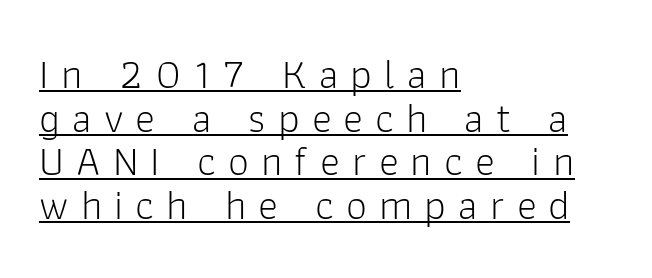
The image shows 42 px light sans-serif type, upright; set left-aligned, tight line spacing (1.04x), unusually wide letter spacing (+0.29 em), underlined; low stroke contrast and a medium x-height.
